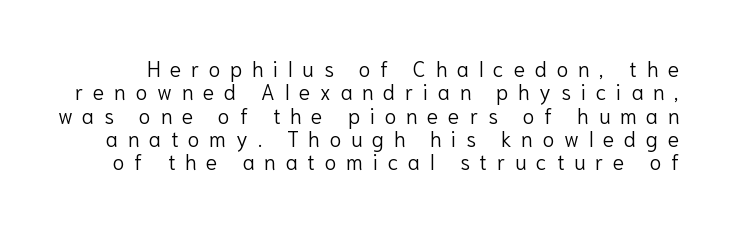
Each word looks stretched out because of the extra space between its letters. What's the leading like? Squeezed, with rows nearly overlapping. Caption: face not bold, strokes unweighted. These lines were composed using upright roman letters. A bare baseline throughout the passage.
